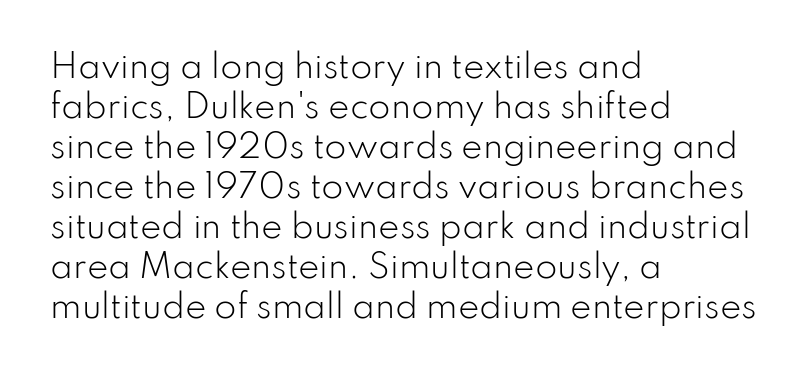
In CSS terms this would be text-align: left. It's the straight-up-and-down kind of type. The gap between lines stays unmarked. Typographically, this falls in the sans-serif category. Character widths vary here, with narrow letters taking less room than wide ones.
